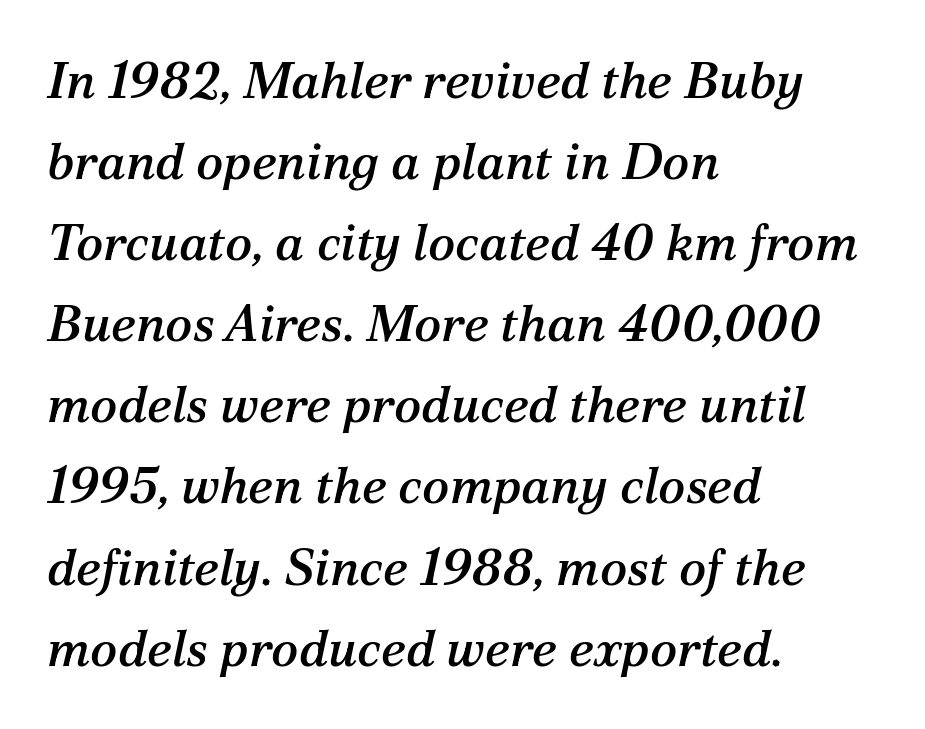
Q: Is the text italic (slanted)? A: Yes, it leans right by about 12 degrees.
Q: Is the typeface a serif or a sans-serif typeface? A: Serif.
Q: Is the text underlined? A: No.
Q: How is the paragraph aligned? A: Left-aligned.
Q: Is the spacing between letters normal or unusually wide? A: Normal.
Q: Is the spacing between lines tight, normal or loose? A: Normal.
Q: Width (condensed, normal, or wide)? A: Normal.
Q: Stroke contrast? A: Medium.
Q: x-height? A: Medium.
Q: Monospaced? A: No.
